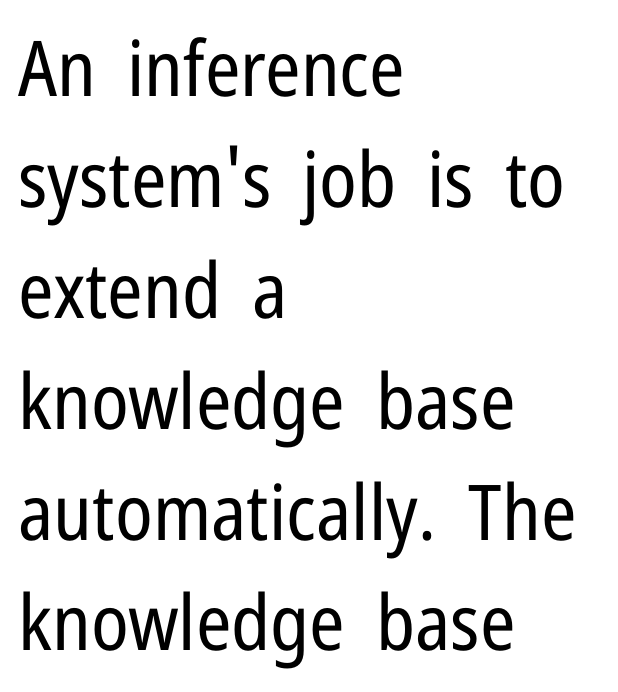
Looks like regular typesetting: each glyph gets only the width it needs. A light-to-regular cut is what we see here. Line spacing here is normal. Every stem runs plumb, perpendicular to the baseline.
